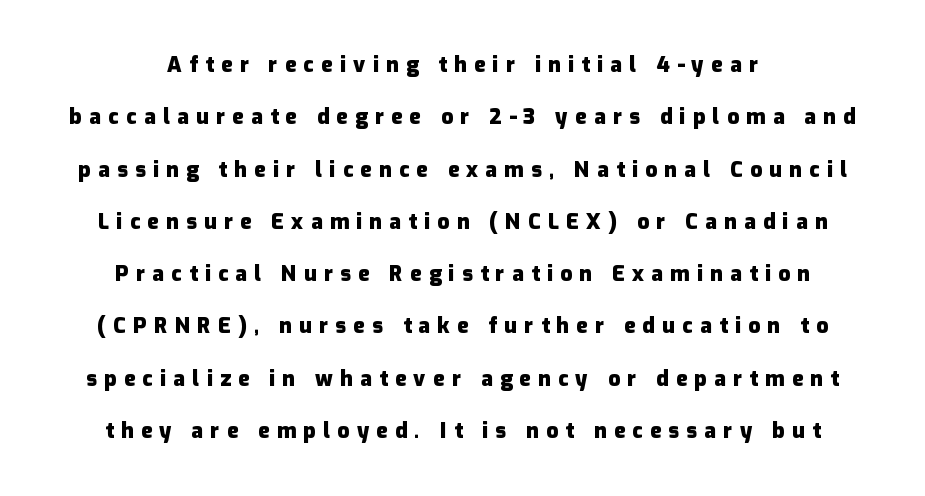
The image shows 21 px bold type, upright; set centered, loose line spacing (2.49x), unusually wide letter spacing (+0.35 em), not underlined.
